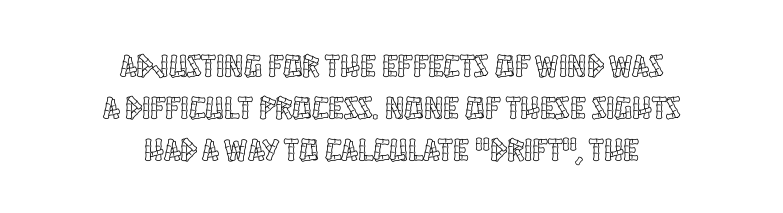
{"italic": "no", "width": "condensed", "x_height": "large", "monospaced": "no", "underline": "no", "align": "center", "line_spacing": "normal", "line_spacing_ratio": 1.31, "letter_spacing": "normal", "letter_spacing_em": 0.0, "glyph_px": 32}
